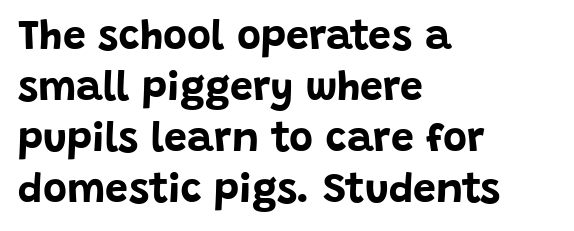
{"serif": "no", "italic": "no", "bold": "yes", "weight": "bold", "width": "normal", "stroke_contrast": "low", "x_height": "large", "monospaced": "no", "underline": "no", "align": "left", "line_spacing_ratio": 1.24, "letter_spacing": "normal", "letter_spacing_em": 0.0, "glyph_px": 41}
